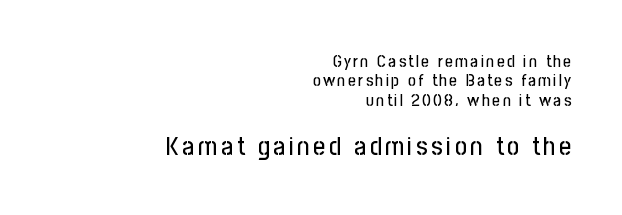
The area under the type is left untouched. The typesetter chose a ragged-left arrangement here. Designer's note — italics off, roman on. Horizontal bands of white between lines are thin slivers.
